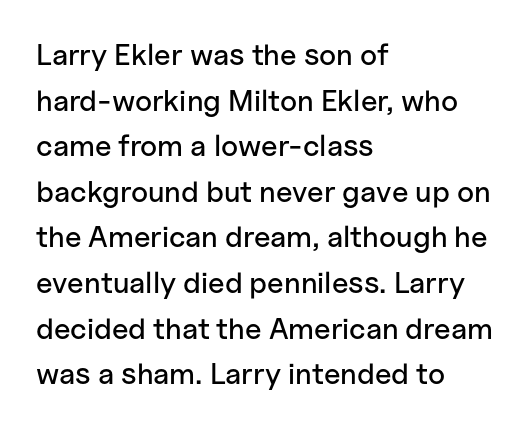
Line beginnings align vertically; line endings do not. The face used here is proportionally spaced, like ordinary book or web type. A normal amount of white space separates one row of letters from the next. Clear beneath every line of the passage. Students, note that the glyphs here touch the page at normal intervals. Font category for this specimen: sans-serif.
